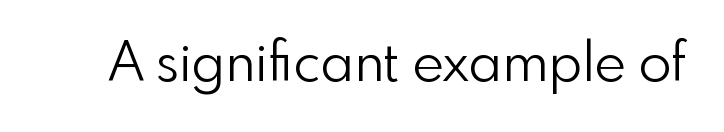
{"serif": "no", "italic": "no", "bold": "no", "weight": "light", "width": "normal", "x_height": "small", "monospaced": "no", "underline": "no", "letter_spacing": "normal", "letter_spacing_em": 0.0, "glyph_px": 54}
